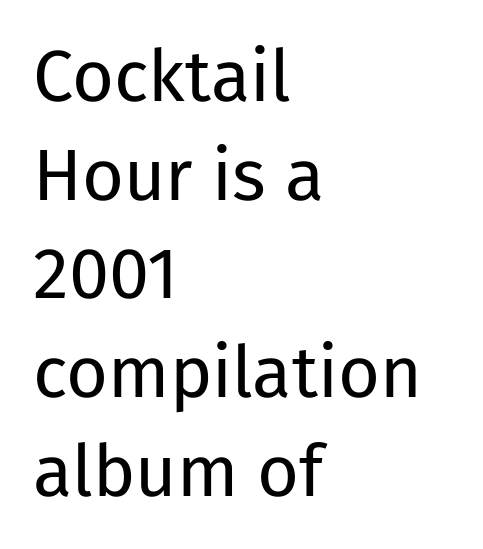
Grotesque or geometric, the face here clearly has no serifs. Here the designer chose a conventional face with non-uniform glyph widths. Letters rest on an invisible, unmarked baseline. Does the leading feel generous? No, just average.
